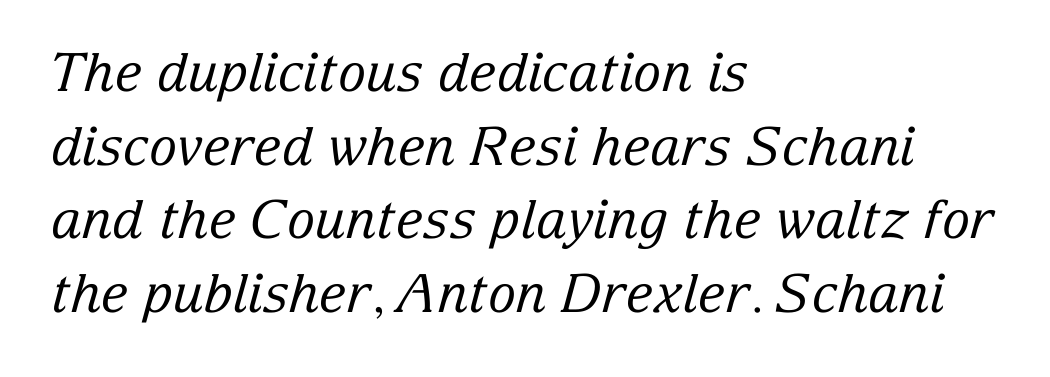
{"serif": "yes", "italic": "yes", "lean": "right", "slant_degrees": 15, "bold": "no", "weight": "regular", "width": "normal", "stroke_contrast": "low", "x_height": "medium", "monospaced": "no", "underline": "no", "align": "left", "line_spacing": "normal", "line_spacing_ratio": 1.39, "letter_spacing": "normal", "letter_spacing_em": 0.0, "glyph_px": 53}
